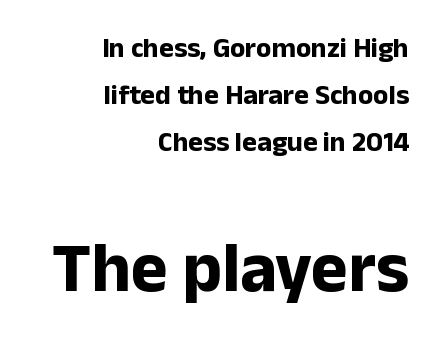
The image shows 70 px bold sans-serif type, upright; set right-aligned, normal line spacing (1.68x), normal letter spacing, not underlined; the second (bottom) block is 2.5x larger; low stroke contrast and a medium x-height.
